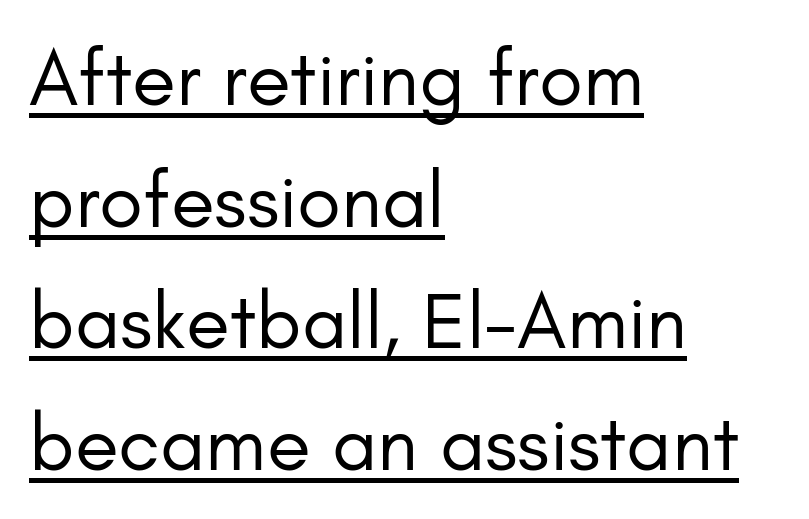
Q: Is the text bold? A: No.
Q: Is the text italic (slanted)? A: No, it is upright.
Q: Is the typeface a serif or a sans-serif typeface? A: Sans-serif.
Q: Is the text underlined? A: Yes.
Q: How is the paragraph aligned? A: Left-aligned.
Q: Is the spacing between letters normal or unusually wide? A: Normal.
Q: Is the spacing between lines tight, normal or loose? A: Normal.
Q: Width (condensed, normal, or wide)? A: Normal.
Q: Stroke contrast? A: Low.
Q: x-height? A: Small.
Q: Monospaced? A: No.
